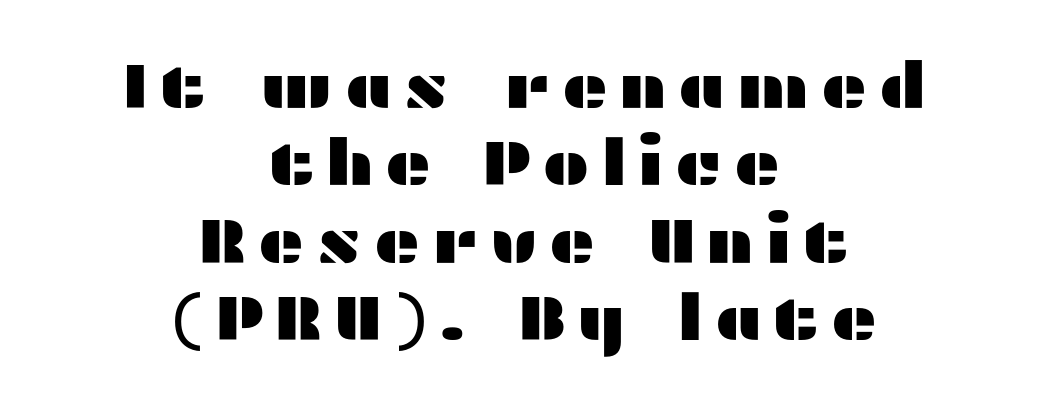
The image shows 64 px wide sans-serif type, upright; set centered, line spacing 1.21x, not underlined; medium stroke contrast and a medium x-height.
